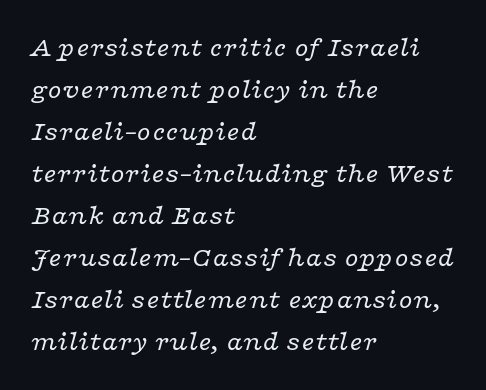
Q: Is the text bold? A: No.
Q: Is the text italic (slanted)? A: Yes, it leans right by about 16 degrees.
Q: Is the typeface a serif or a sans-serif typeface? A: Serif.
Q: Is the text underlined? A: No.
Q: How is the paragraph aligned? A: Left-aligned.
Q: Is the spacing between letters normal or unusually wide? A: Normal.
Q: Is the spacing between lines tight, normal or loose? A: Normal.
Q: Width (condensed, normal, or wide)? A: Wide.
Q: Stroke contrast? A: Low.
Q: x-height? A: Medium.
Q: Monospaced? A: No.
